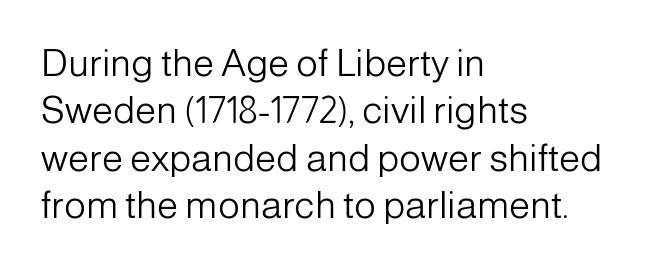
Q: Is the text bold? A: No.
Q: Is the text italic (slanted)? A: No, it is upright.
Q: Is the typeface a serif or a sans-serif typeface? A: Sans-serif.
Q: Is the text underlined? A: No.
Q: How is the paragraph aligned? A: Left-aligned.
Q: Is the spacing between letters normal or unusually wide? A: Normal.
Q: Is the spacing between lines tight, normal or loose? A: Normal.
Q: Width (condensed, normal, or wide)? A: Normal.
Q: Stroke contrast? A: Low.
Q: x-height? A: Medium.
Q: Monospaced? A: No.
